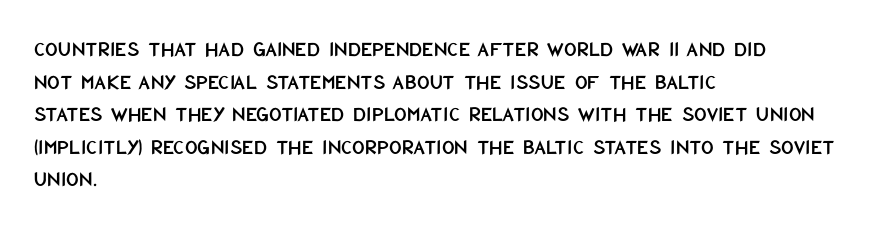
The image shows 22 px text type, upright; set left-aligned, normal line spacing (1.48x), normal letter spacing, not underlined.
